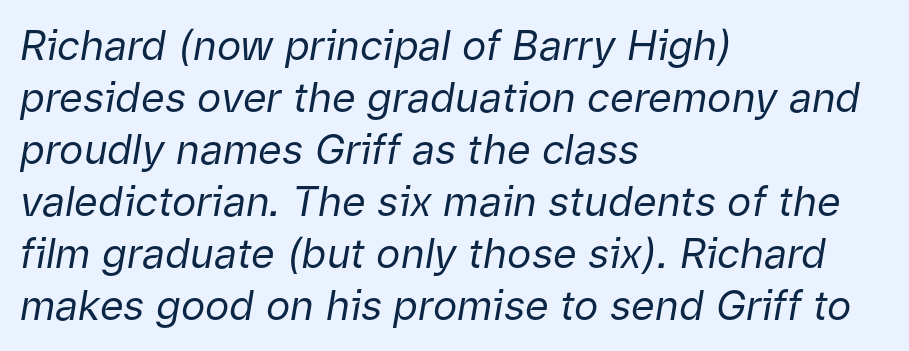
Q: Is the text bold? A: No.
Q: Is the text italic (slanted)? A: Yes, it leans right by about 9 degrees.
Q: Is the text underlined? A: No.
Q: How is the paragraph aligned? A: Left-aligned.
Q: Is the spacing between letters normal or unusually wide? A: Normal.
Q: Is the spacing between lines tight, normal or loose? A: Normal.
Q: Width (condensed, normal, or wide)? A: Normal.
Q: Stroke contrast? A: Low.
Q: x-height? A: Medium.
Q: Monospaced? A: No.
